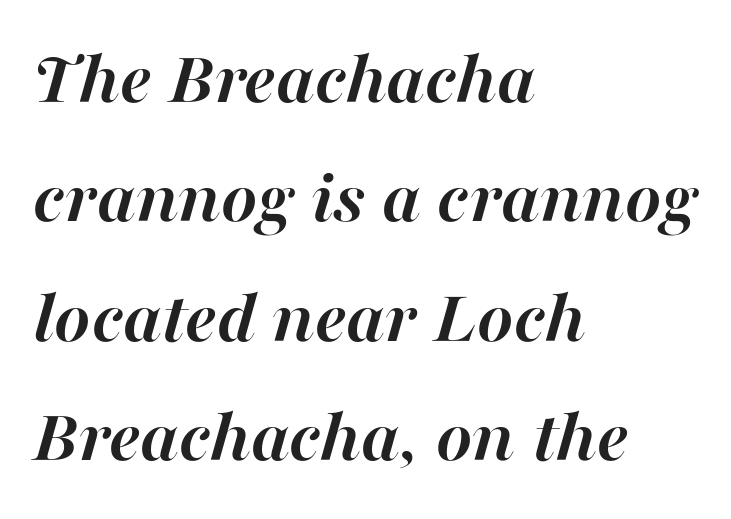
Q: Is the text bold? A: Yes.
Q: Is the text italic (slanted)? A: Yes, it leans right by about 16 degrees.
Q: Is the text underlined? A: No.
Q: How is the paragraph aligned? A: Left-aligned.
Q: Is the spacing between letters normal or unusually wide? A: Normal.
Q: Is the spacing between lines tight, normal or loose? A: Normal.
Q: Width (condensed, normal, or wide)? A: Normal.
Q: Stroke contrast? A: High.
Q: x-height? A: Medium.
Q: Monospaced? A: No.
